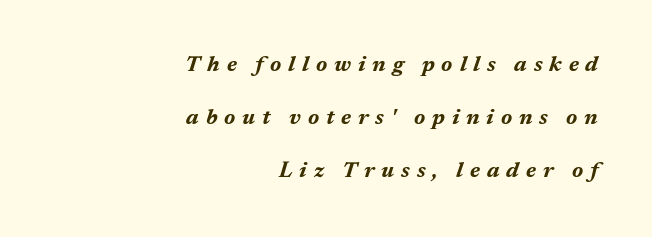
Q: Is the text bold? A: Yes.
Q: Is the text italic (slanted)? A: Yes, it leans right by about 17 degrees.
Q: Is the text underlined? A: No.
Q: How is the paragraph aligned? A: Right-aligned.
Q: Is the spacing between letters normal or unusually wide? A: Unusually wide.
Q: Is the spacing between lines tight, normal or loose? A: Loose.
